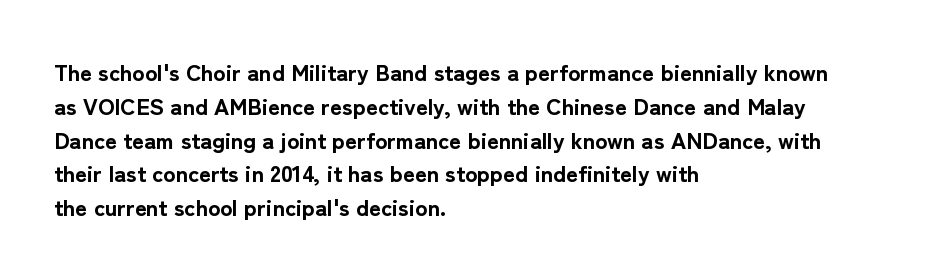
The image shows 23 px bold type, upright; set left-aligned, normal line spacing (1.47x), normal letter spacing, not underlined.
